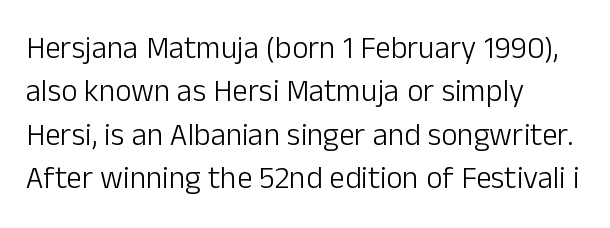
Q: Is the text bold? A: No.
Q: Is the text italic (slanted)? A: No, it is upright.
Q: Is the typeface a serif or a sans-serif typeface? A: Sans-serif.
Q: Is the text underlined? A: No.
Q: How is the paragraph aligned? A: Left-aligned.
Q: Is the spacing between letters normal or unusually wide? A: Normal.
Q: Is the spacing between lines tight, normal or loose? A: Normal.
Q: Width (condensed, normal, or wide)? A: Normal.
Q: Stroke contrast? A: Low.
Q: x-height? A: Medium.
Q: Monospaced? A: No.
